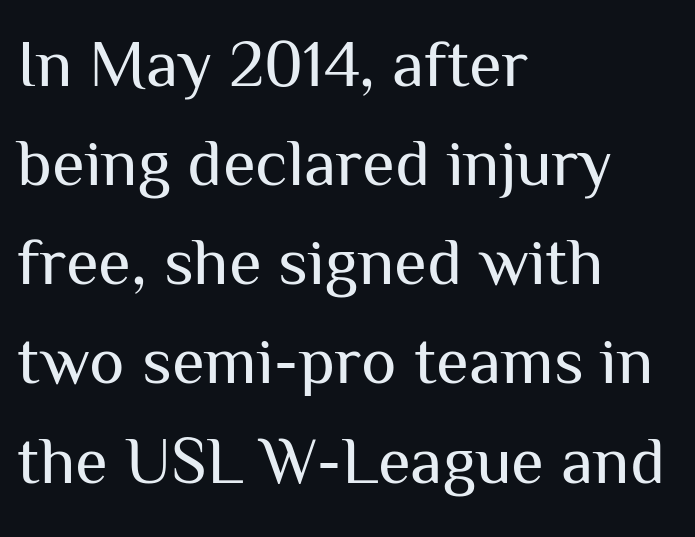
A quiet, ordinary-to-light weight characterises the typeface. These lines are set flush left with a ragged right edge. Descender tails drop into unmarked territory. The passage shown is typed in a proportional face where columns would drift. Summary of vertical rhythm: regular, with standard interline spacing. The typography opts for an upright posture over an oblique one.
